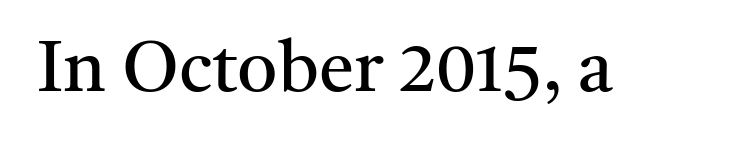
Bold? No — there's no thickening of the strokes. Descender tails drop into unmarked territory. Inter-character spacing is left at the font's built-in metrics. Letterform terminals end in serifs throughout the passage. This is roman type, the default non-slanted kind. Think of a printed novel: that variable character pitch is what you see here.
